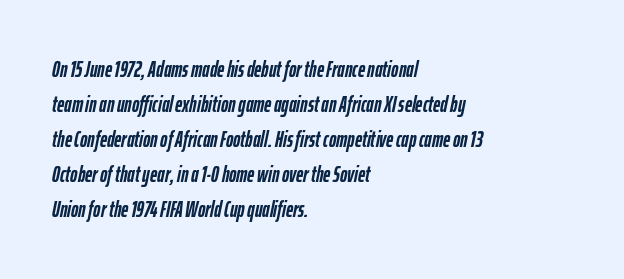
Q: Is the text bold? A: Yes.
Q: Is the text italic (slanted)? A: Yes, it leans right by about 12 degrees.
Q: Is the text underlined? A: No.
Q: How is the paragraph aligned? A: Left-aligned.
Q: Is the spacing between letters normal or unusually wide? A: Normal.
Q: Is the spacing between lines tight, normal or loose? A: Normal.
